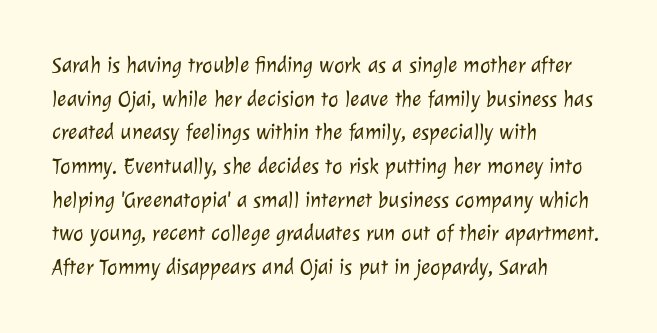
Q: Is the text bold? A: No.
Q: Is the text underlined? A: No.
Q: How is the paragraph aligned? A: Left-aligned.
Q: Is the spacing between letters normal or unusually wide? A: Normal.
Q: Is the spacing between lines tight, normal or loose? A: Normal.
